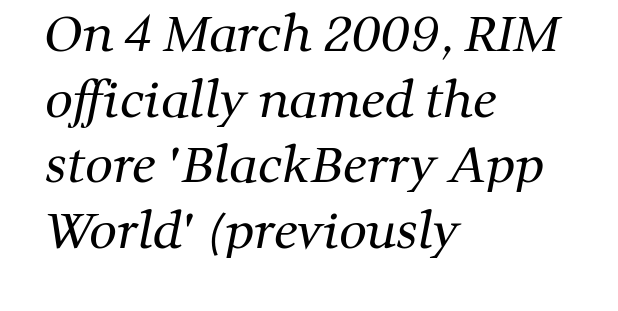
On a weight scale, this lands at 450 or below. Regarding leading, the lines here are spaced in the standard way. Descender tails drop into unmarked territory. In terms of letterspacing, this is plain default setting.
